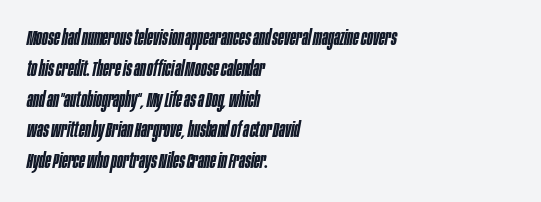
The image shows 22 px text type, italic (leaning right); set left-aligned, normal line spacing (1.4x), normal letter spacing, not underlined.
